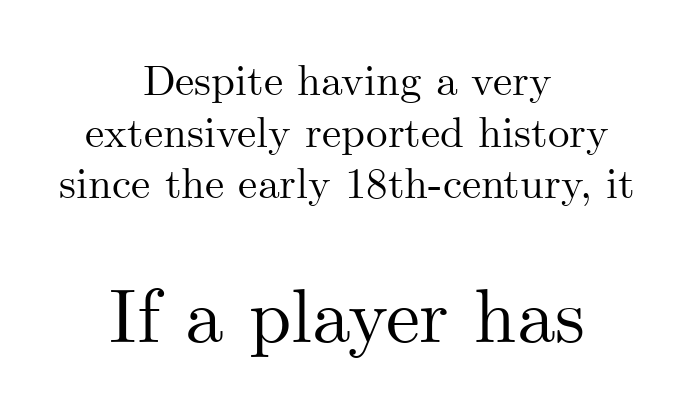
The image shows 76 px serif type, upright; set centered, line spacing 1.2x, normal letter spacing, not underlined; the second (bottom) block is 1.77x larger; medium stroke contrast and a small x-height.
